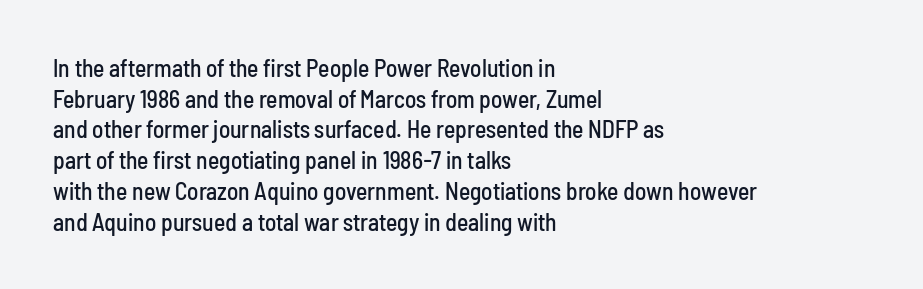
Q: Is the text italic (slanted)? A: No, it is upright.
Q: Is the text underlined? A: No.
Q: How is the paragraph aligned? A: Left-aligned.
Q: Is the spacing between letters normal or unusually wide? A: Normal.
Q: Is the spacing between lines tight, normal or loose? A: Normal.
